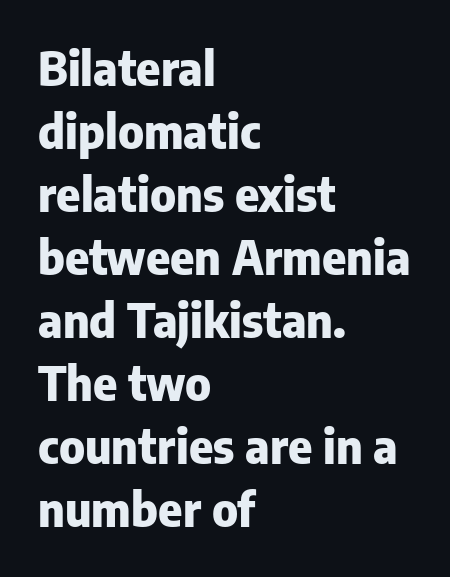
The image shows 46 px heavy sans-serif type, upright; set left-aligned, normal line spacing (1.37x), normal letter spacing, not underlined; low stroke contrast and a medium x-height.
